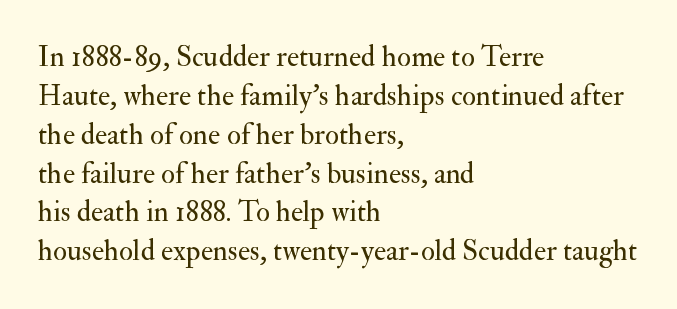
{"serif": "yes", "italic": "no", "bold": "no", "weight": "regular", "width": "normal", "stroke_contrast": "medium", "x_height": "small", "monospaced": "no", "underline": "no", "align": "left", "line_spacing": "normal", "line_spacing_ratio": 1.34, "letter_spacing": "normal", "letter_spacing_em": 0.0, "glyph_px": 29}
